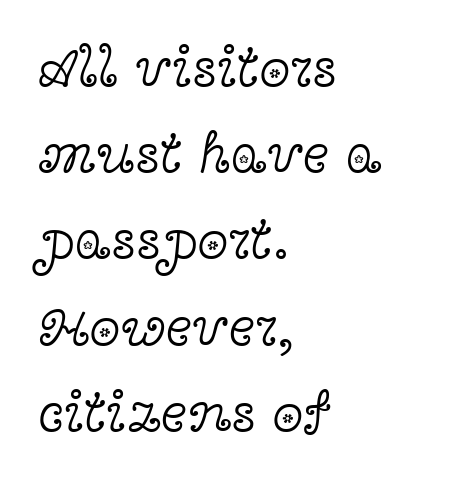
Does extra space separate the letters? No, they use regular spacing. Do the characters align in a grid? No, the font is proportional. Line starts are locked; line ends wander. Students, observe: this is what conventionally led text looks like. The baseline area is clear.
